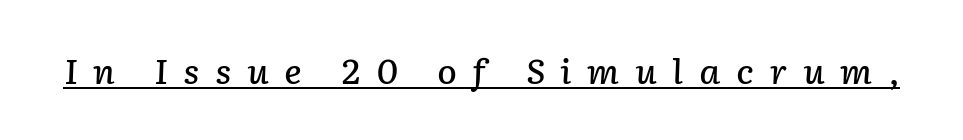
Weight check: semibold — heavier than regular, not quite bold. A typographer would call this underscored text. There's an unmistakable incline to the writing here. The letters advance in unequal steps, a hallmark of proportional type. Words appear elongated and porous because spacing is wide.
